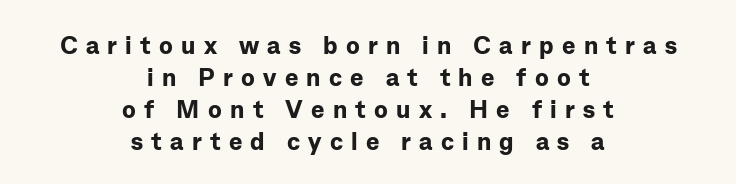
The image shows 25 px bold type, upright; set centered, normal line spacing (1.28x), unusually wide letter spacing (+0.33 em), not underlined.
